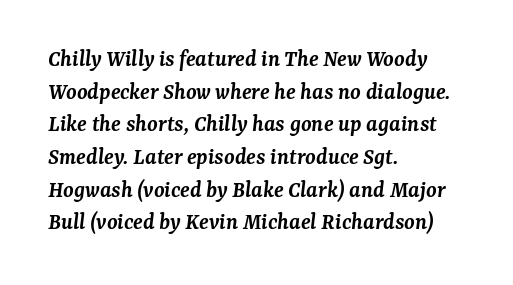
{"italic": "yes", "lean": "right", "slant_degrees": 7, "bold": "semi", "underline": "no", "align": "left", "line_spacing": "normal", "line_spacing_ratio": 1.36, "letter_spacing": "normal", "letter_spacing_em": 0.0, "glyph_px": 24}
